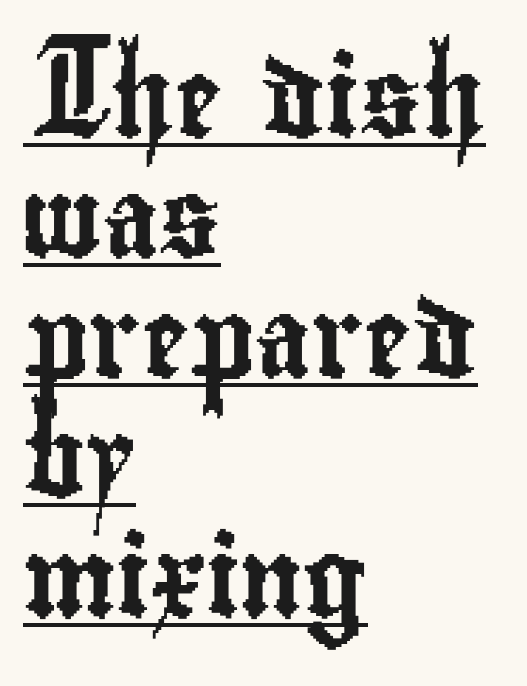
{"serif": "no", "italic": "no", "width": "condensed", "stroke_contrast": "low", "x_height": "small", "monospaced": "no", "underline": "yes", "align": "left", "line_spacing": "normal", "line_spacing_ratio": 1.52, "letter_spacing": "normal", "letter_spacing_em": 0.0, "glyph_px": 79}
